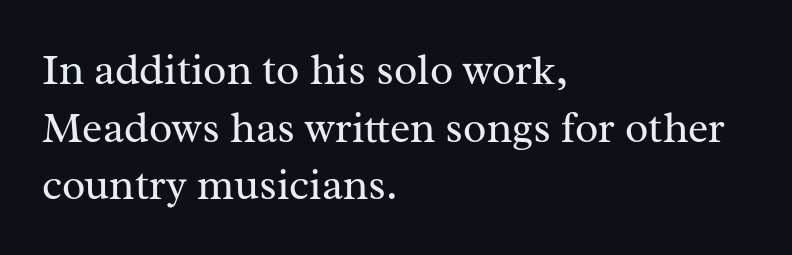
Q: Is the text bold? A: No.
Q: Is the text italic (slanted)? A: No, it is upright.
Q: Is the typeface a serif or a sans-serif typeface? A: Serif.
Q: Is the text underlined? A: No.
Q: How is the paragraph aligned? A: Left-aligned.
Q: Is the spacing between letters normal or unusually wide? A: Normal.
Q: Is the spacing between lines tight, normal or loose? A: Normal.
Q: Width (condensed, normal, or wide)? A: Normal.
Q: Stroke contrast? A: Medium.
Q: x-height? A: Medium.
Q: Monospaced? A: No.
